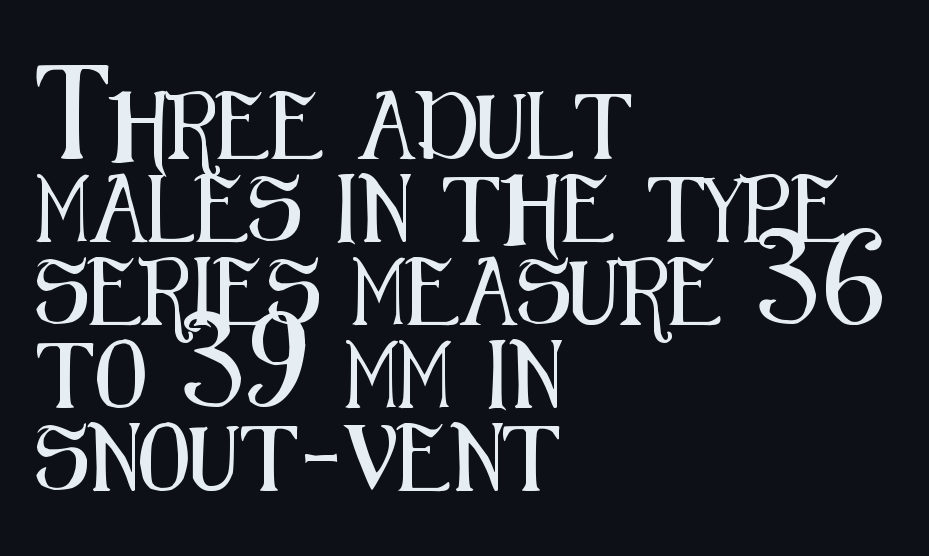
The passage shown is not underscored anywhere. The passage shown is typed in a proportional face where columns would drift. Line starts are locked; line ends wander. Every stem runs plumb, perpendicular to the baseline. The letters sit at their default tracking, neither squeezed nor spread.
